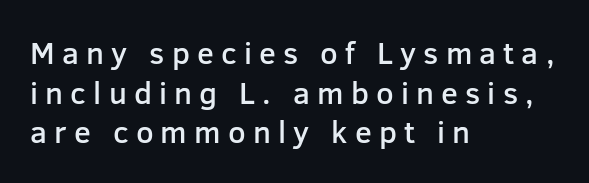
The image shows 31 px semibold sans-serif type, upright; set left-aligned, normal line spacing (1.28x), unusually wide letter spacing (+0.23 em), not underlined; low stroke contrast and a medium x-height.
